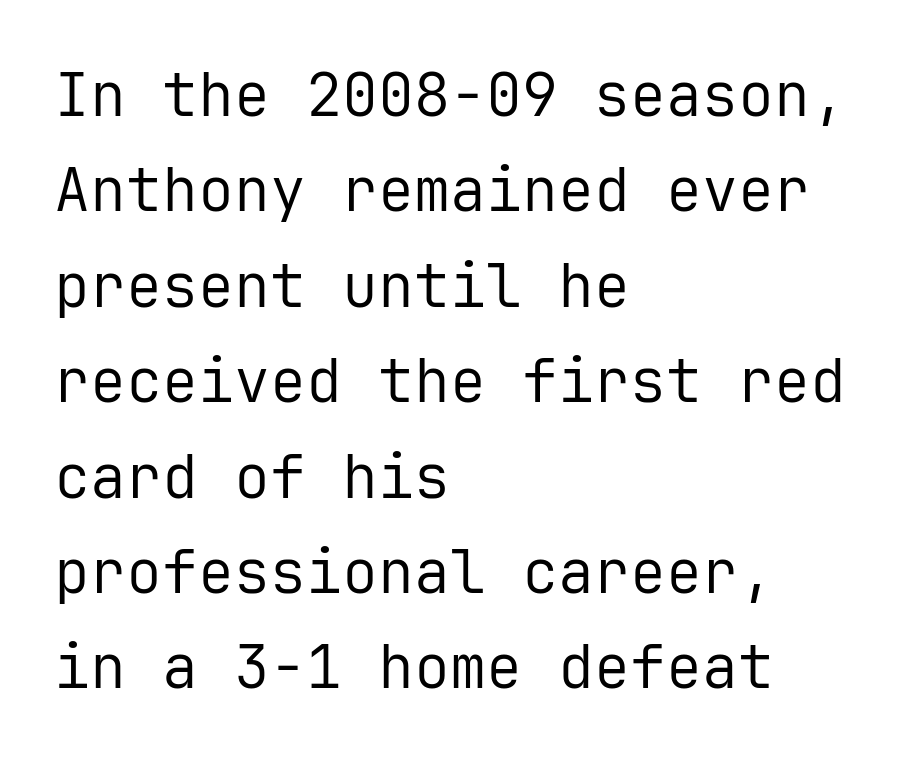
The image shows 60 px regular-weight sans-serif type, upright, monospaced; set left-aligned, normal line spacing (1.59x), normal letter spacing, not underlined; low stroke contrast and a medium x-height.
